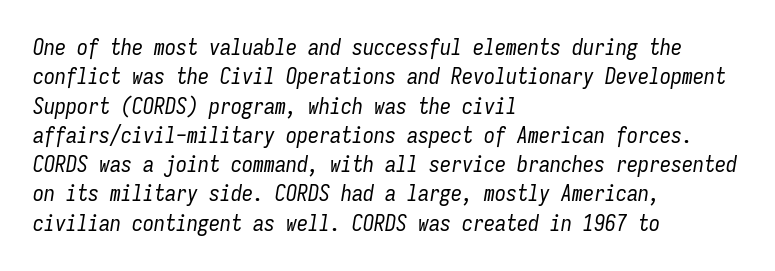
The image shows 22 px text type, italic (leaning right); set left-aligned, normal line spacing (1.33x), normal letter spacing, not underlined.
